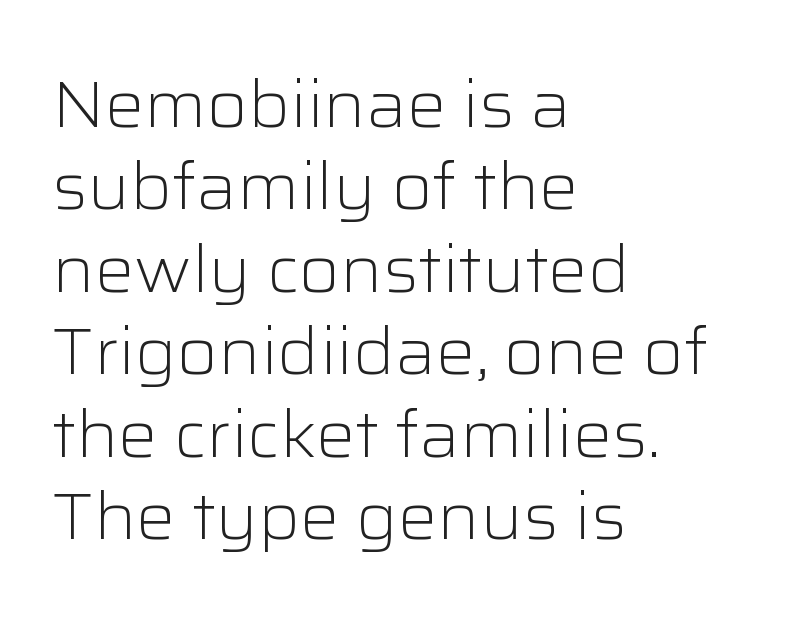
{"serif": "no", "italic": "no", "bold": "no", "weight": "light", "width": "normal", "stroke_contrast": "low", "x_height": "medium", "monospaced": "no", "underline": "no", "align": "left", "line_spacing": "normal", "line_spacing_ratio": 1.25, "letter_spacing": "normal", "letter_spacing_em": 0.0, "glyph_px": 66}
